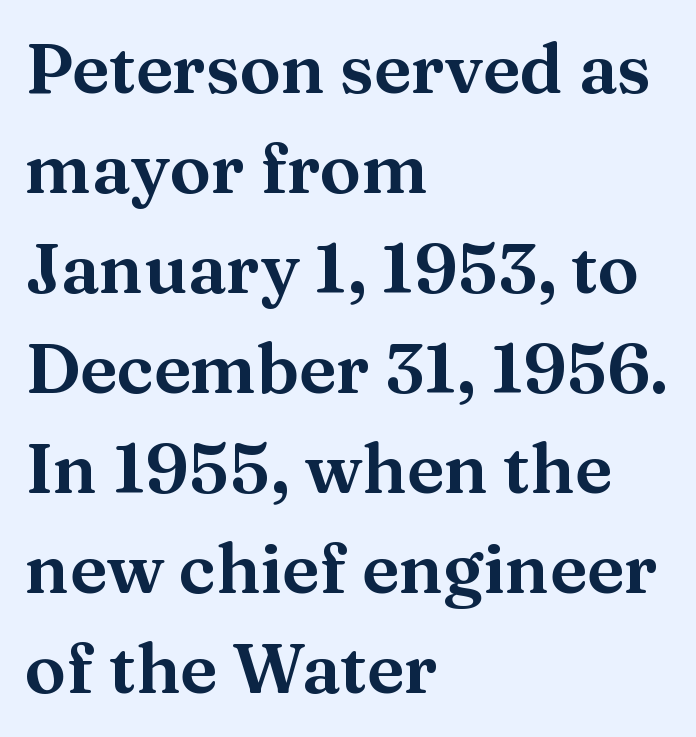
{"serif": "yes", "italic": "no", "width": "wide", "stroke_contrast": "medium", "x_height": "medium", "monospaced": "no", "underline": "no", "align": "left", "line_spacing": "normal", "line_spacing_ratio": 1.45, "letter_spacing": "normal", "letter_spacing_em": 0.0, "glyph_px": 69}
